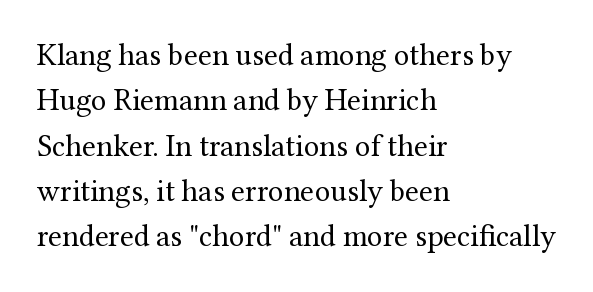
The image shows 31 px regular-weight serif type, upright; set left-aligned, normal line spacing (1.46x), normal letter spacing, not underlined; medium stroke contrast and a medium x-height.
